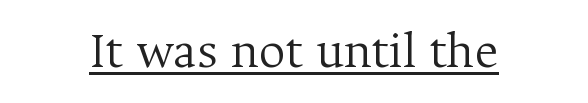
The image shows 52 px light serif type, upright; set centered, normal letter spacing, underlined; medium stroke contrast and a medium x-height.
